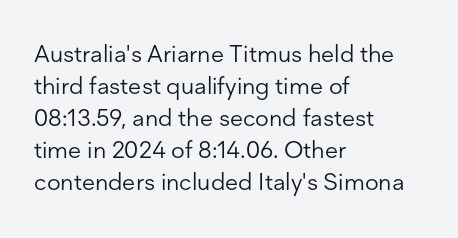
The image shows 24 px text type, upright; set left-aligned, normal line spacing (1.33x), normal letter spacing, not underlined.
